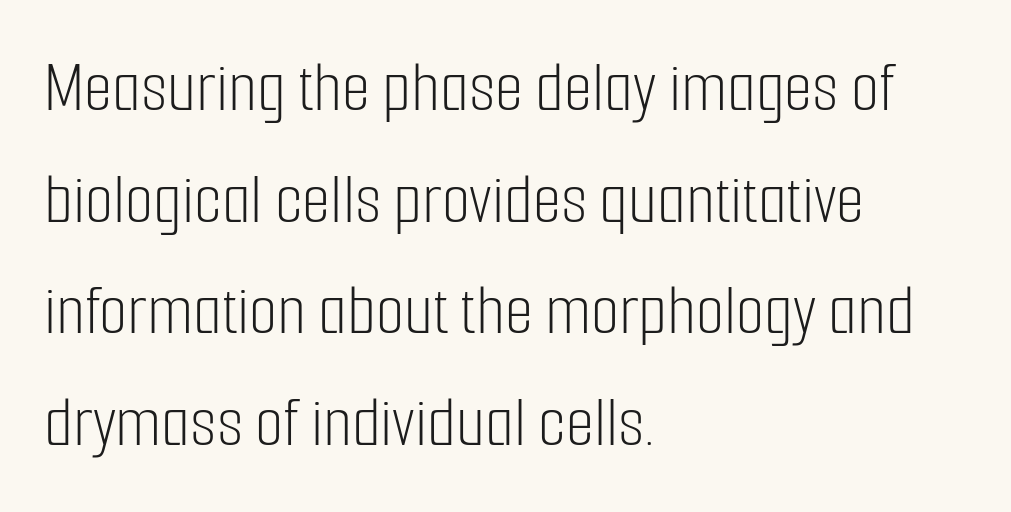
The image shows 73 px light, condensed sans-serif type, upright; set left-aligned, normal line spacing (1.53x), normal letter spacing, not underlined; low stroke contrast and a medium x-height.
